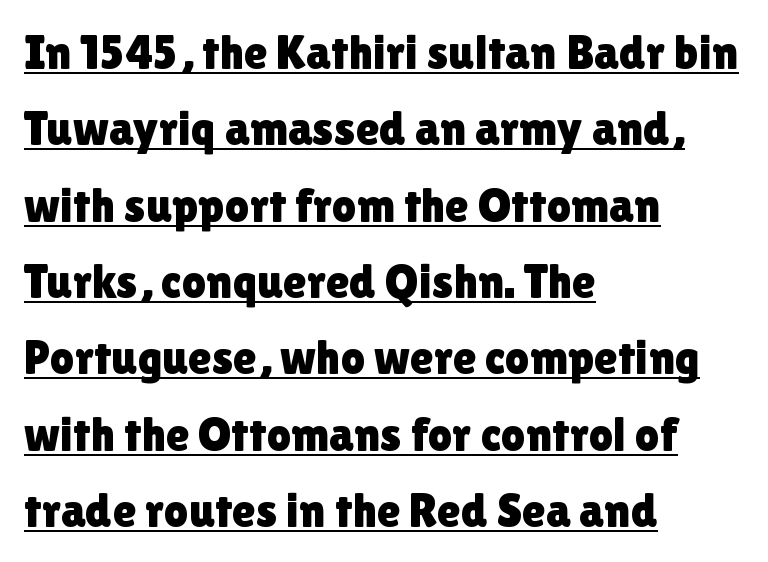
{"serif": "no", "italic": "no", "width": "normal", "stroke_contrast": "low", "x_height": "medium", "monospaced": "no", "underline": "yes", "align": "left", "line_spacing": "normal", "line_spacing_ratio": 1.59, "letter_spacing": "normal", "letter_spacing_em": 0.0, "glyph_px": 48}
